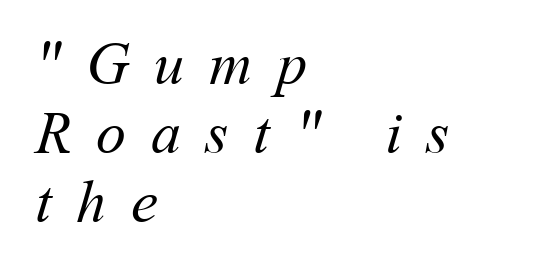
Q: Is the text bold? A: No.
Q: Is the text underlined? A: No.
Q: How is the paragraph aligned? A: Left-aligned.
Q: Is the spacing between letters normal or unusually wide? A: Unusually wide.
Q: Is the spacing between lines tight, normal or loose? A: Tight.
Q: Width (condensed, normal, or wide)? A: Normal.
Q: Stroke contrast? A: Medium.
Q: x-height? A: Medium.
Q: Monospaced? A: No.
